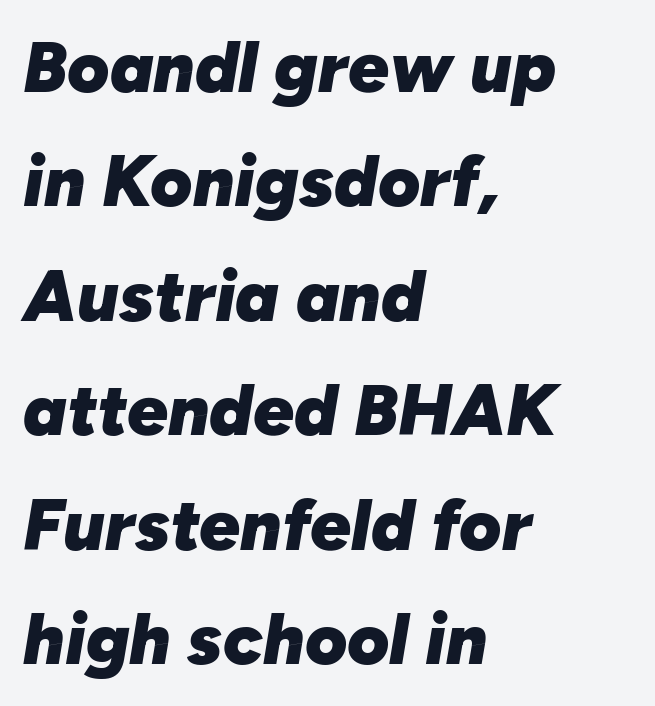
Each row of text sits above clean, open space. The strokes are fattened all the way to bold. You can tell it's italic because the verticals aren't actually vertical. This rendering leaves character spacing at its baseline value.
